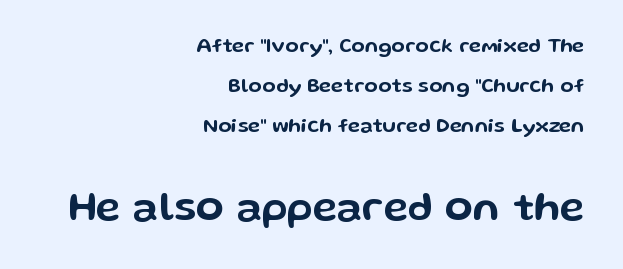
The image shows 41 px wide sans-serif type, upright; set right-aligned, loose line spacing (2.01x), normal letter spacing, not underlined; the second (bottom) block is 2.05x larger; low stroke contrast and a medium x-height.
